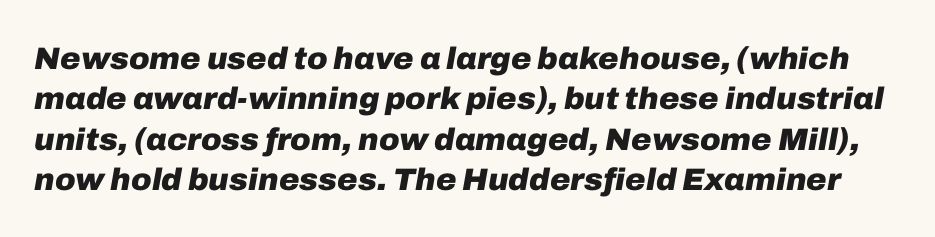
Q: Is the text bold? A: Yes.
Q: Is the text italic (slanted)? A: Yes, it leans right by about 10 degrees.
Q: Is the text underlined? A: No.
Q: Is the spacing between letters normal or unusually wide? A: Normal.
Q: Is the spacing between lines tight, normal or loose? A: Normal.
Q: Width (condensed, normal, or wide)? A: Normal.
Q: Stroke contrast? A: Low.
Q: x-height? A: Medium.
Q: Monospaced? A: No.
